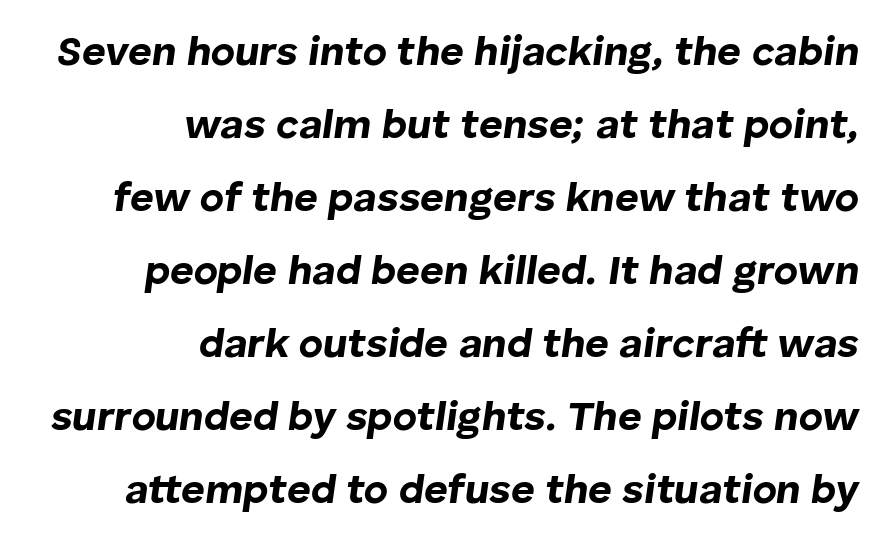
{"italic": "yes", "lean": "right", "slant_degrees": 8, "bold": "yes", "weight": "bold", "width": "normal", "stroke_contrast": "low", "x_height": "medium", "monospaced": "no", "underline": "no", "align": "right", "line_spacing_ratio": 1.78, "letter_spacing": "normal", "letter_spacing_em": 0.0, "glyph_px": 41}
